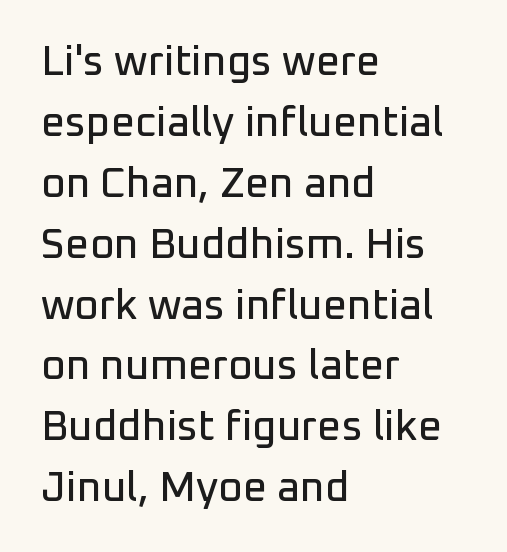
Only glyphs here, with clear space below each row. These lines are rendered in a variable-pitch font. The paragraph has a hard left edge and a soft right edge. Tall strokes in this sample are plumb rather than angled. Stroke terminals: plain, sans-serif.
